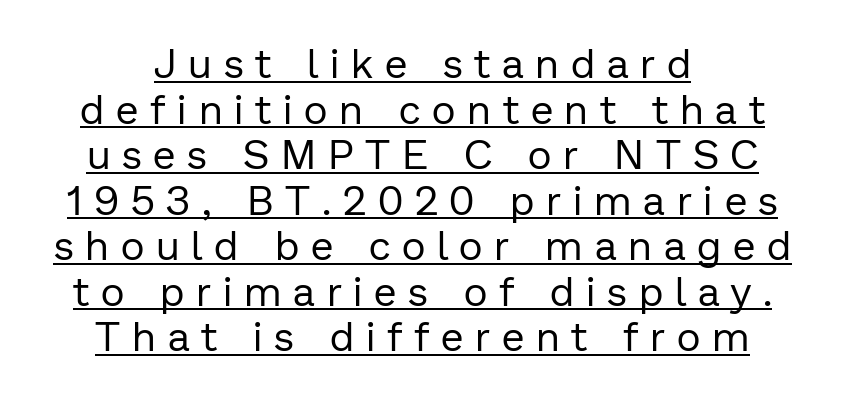
Q: Is the text bold? A: No.
Q: Is the text italic (slanted)? A: No, it is upright.
Q: Is the typeface a serif or a sans-serif typeface? A: Sans-serif.
Q: Is the text underlined? A: Yes.
Q: How is the paragraph aligned? A: Centered.
Q: Is the spacing between letters normal or unusually wide? A: Unusually wide.
Q: Is the spacing between lines tight, normal or loose? A: Tight.
Q: Width (condensed, normal, or wide)? A: Normal.
Q: Stroke contrast? A: Low.
Q: x-height? A: Medium.
Q: Monospaced? A: No.
